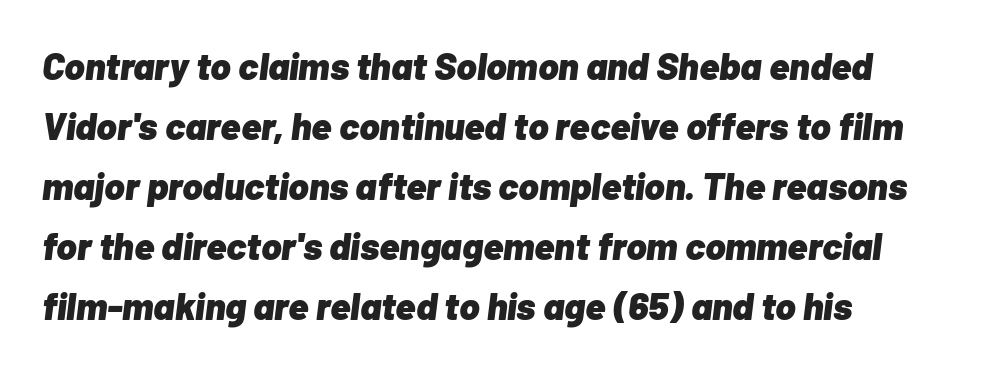
The image shows 38 px heavy type, italic (leaning right); set left-aligned, normal line spacing (1.58x), normal letter spacing, not underlined; low stroke contrast and a medium x-height.
